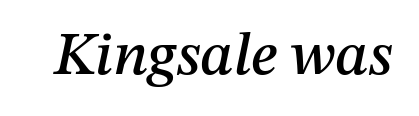
{"italic": "yes", "lean": "right", "slant_degrees": 12, "width": "normal", "stroke_contrast": "medium", "x_height": "medium", "monospaced": "no", "underline": "no", "letter_spacing": "normal", "letter_spacing_em": 0.0, "glyph_px": 61}
